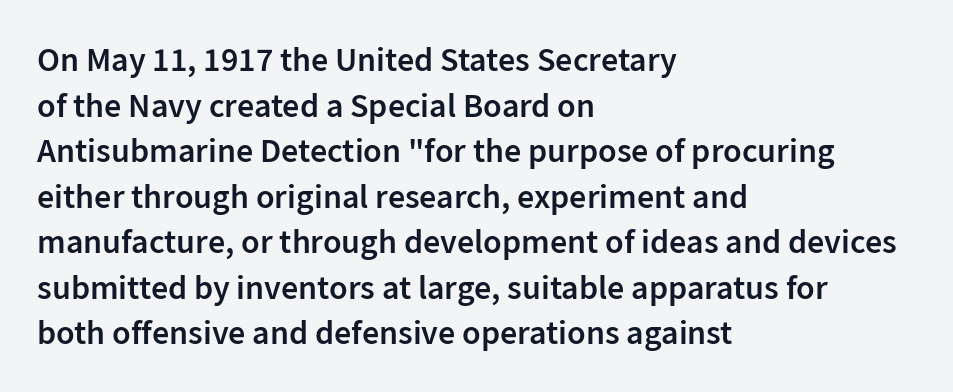
The image shows 34 px semibold sans-serif type, upright; set left-aligned, normal line spacing (1.34x), normal letter spacing, not underlined; low stroke contrast and a medium x-height.
